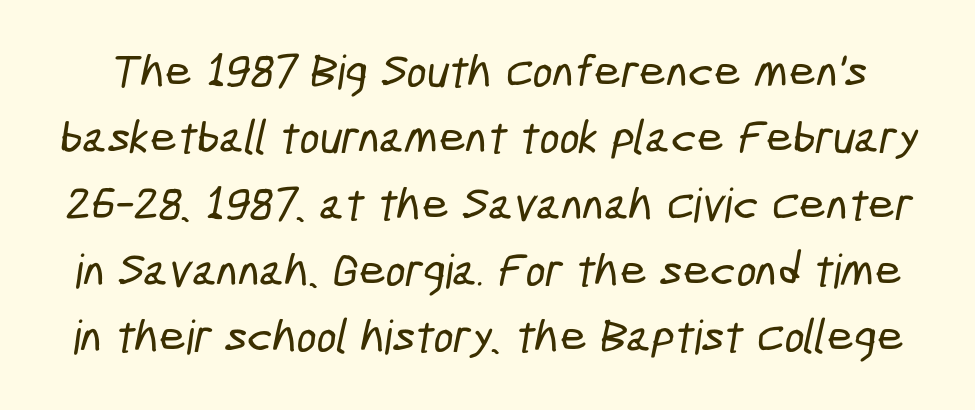
The image shows 47 px condensed sans-serif type; set normal line spacing (1.41x), normal letter spacing, not underlined; low stroke contrast and a medium x-height.
